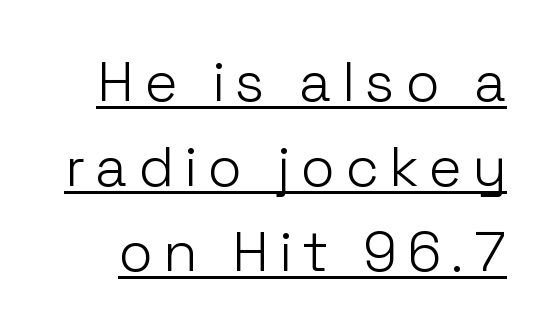
Q: Is the text bold? A: No.
Q: Is the text italic (slanted)? A: No, it is upright.
Q: Is the typeface a serif or a sans-serif typeface? A: Sans-serif.
Q: Is the text underlined? A: Yes.
Q: Is the spacing between lines tight, normal or loose? A: Normal.
Q: Width (condensed, normal, or wide)? A: Normal.
Q: Stroke contrast? A: Low.
Q: x-height? A: Medium.
Q: Monospaced? A: No.
